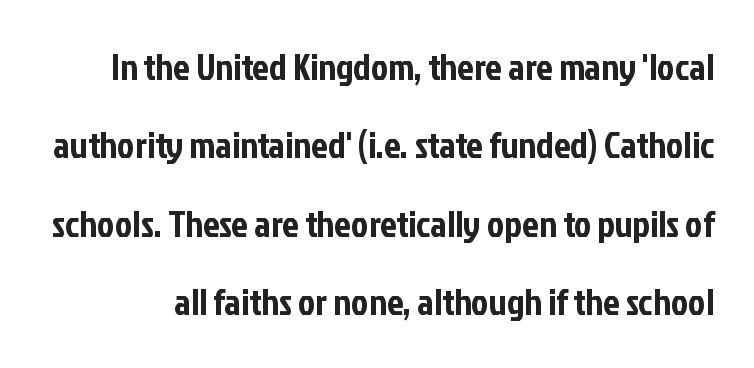
The image shows 37 px condensed sans-serif type, upright; set loose line spacing (2.12x), normal letter spacing, not underlined; low stroke contrast and a medium x-height.
